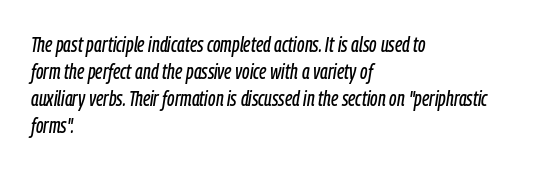
{"italic": "yes", "lean": "right", "slant_degrees": 9, "underline": "no", "align": "left", "line_spacing": "normal", "line_spacing_ratio": 1.29, "letter_spacing": "normal", "letter_spacing_em": 0.0, "glyph_px": 21}
